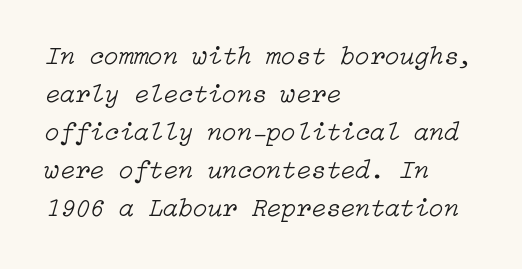
Q: Is the text bold? A: No.
Q: Is the text italic (slanted)? A: Yes, it leans right by about 15 degrees.
Q: Is the text underlined? A: No.
Q: How is the paragraph aligned? A: Left-aligned.
Q: Is the spacing between letters normal or unusually wide? A: Normal.
Q: Is the spacing between lines tight, normal or loose? A: Normal.
